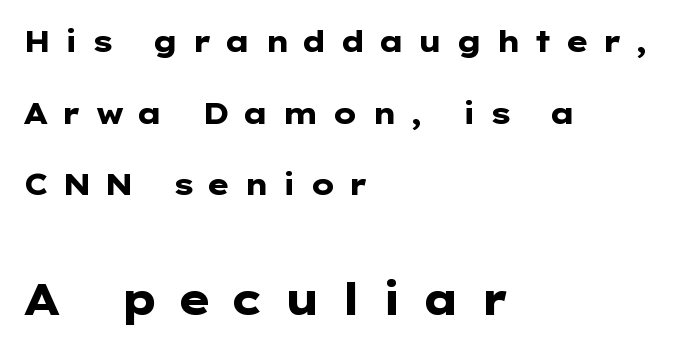
Spacing verdict: proportional, widths tailored to each character. Tracking value appears strongly positive — letters spread wide. Any mark beneath the type? The region is blank. Rows of type keep a wide berth in the vertical direction.
